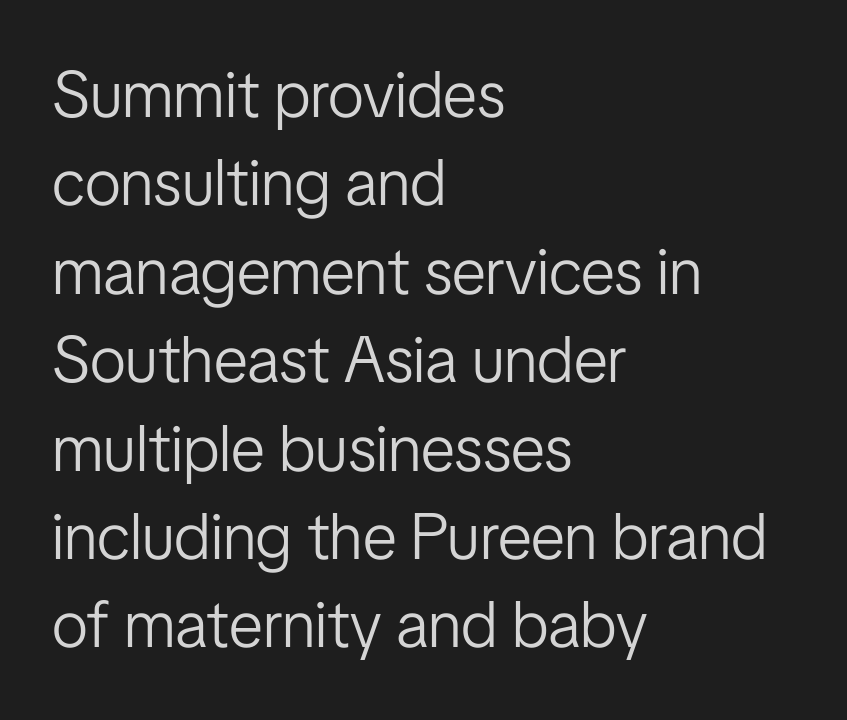
Q: Is the text bold? A: No.
Q: Is the text italic (slanted)? A: No, it is upright.
Q: Is the typeface a serif or a sans-serif typeface? A: Sans-serif.
Q: Is the text underlined? A: No.
Q: How is the paragraph aligned? A: Left-aligned.
Q: Is the spacing between letters normal or unusually wide? A: Normal.
Q: Is the spacing between lines tight, normal or loose? A: Normal.
Q: Width (condensed, normal, or wide)? A: Condensed.
Q: Stroke contrast? A: Low.
Q: x-height? A: Medium.
Q: Monospaced? A: No.
